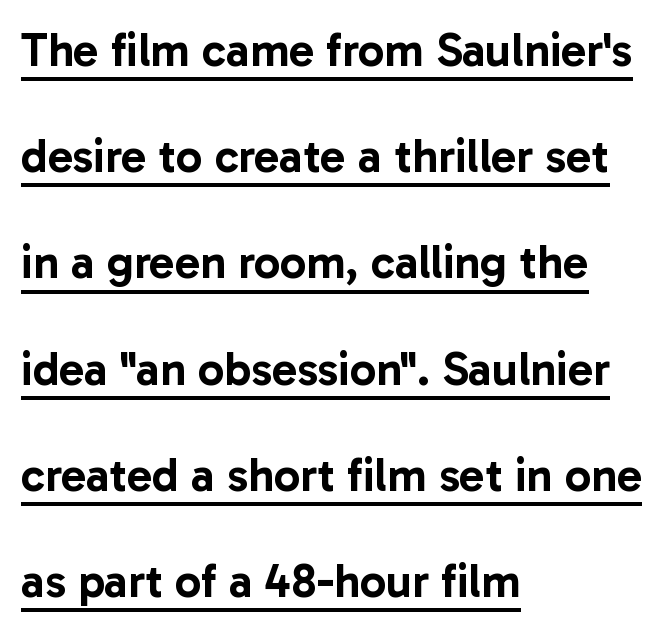
The typeface chosen for these lines omits serifs. The paragraph shown leans on its left margin. How would I describe the line gaps? Wide and relaxed. Is this a fixed-width face? No — the glyphs have proportional, varying widths. The type is set solid horizontally, with unmodified tracking.
